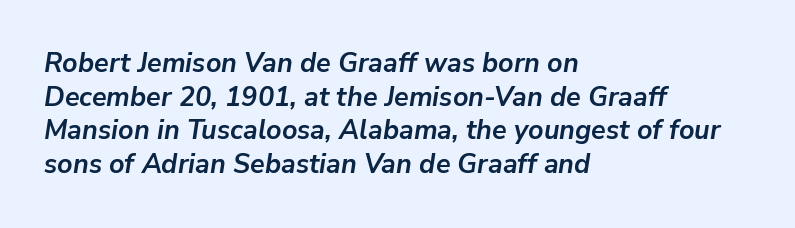
Q: Is the text bold? A: Yes.
Q: Is the text italic (slanted)? A: Yes, it leans right by about 9 degrees.
Q: Is the text underlined? A: No.
Q: How is the paragraph aligned? A: Left-aligned.
Q: Is the spacing between letters normal or unusually wide? A: Normal.
Q: Is the spacing between lines tight, normal or loose? A: Normal.
